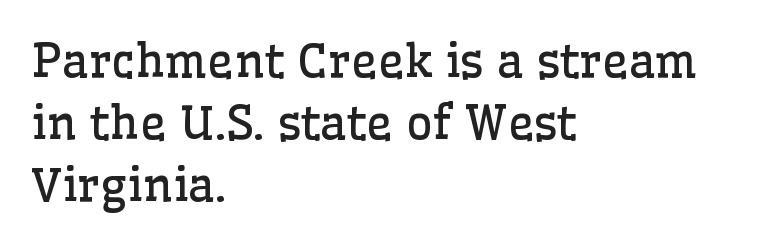
The image shows 46 px regular-weight serif type, upright; set left-aligned, normal line spacing (1.35x), normal letter spacing, not underlined; low stroke contrast and a medium x-height.
